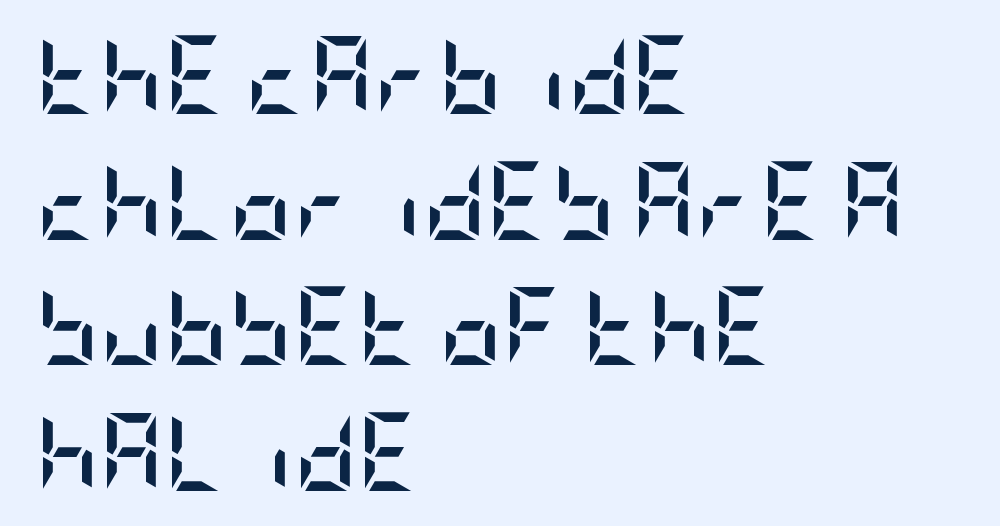
Students, this is bold: see how much ink each stroke carries. A sans-serif font was chosen for this passage. The string is rendered with underlining switched off. Reading down the block, your eye returns to a fixed left position each line.
